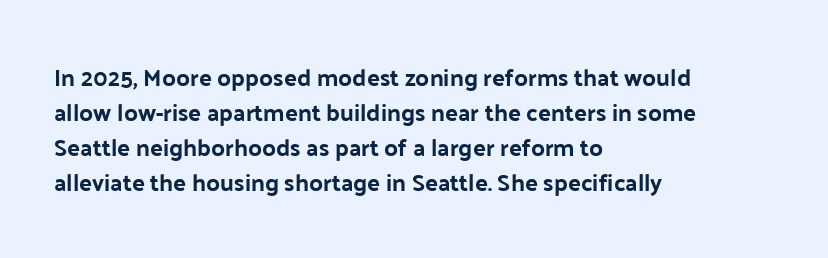
Q: Is the text bold? A: Yes.
Q: Is the text italic (slanted)? A: No, it is upright.
Q: Is the text underlined? A: No.
Q: How is the paragraph aligned? A: Left-aligned.
Q: Is the spacing between letters normal or unusually wide? A: Normal.
Q: Is the spacing between lines tight, normal or loose? A: Normal.
